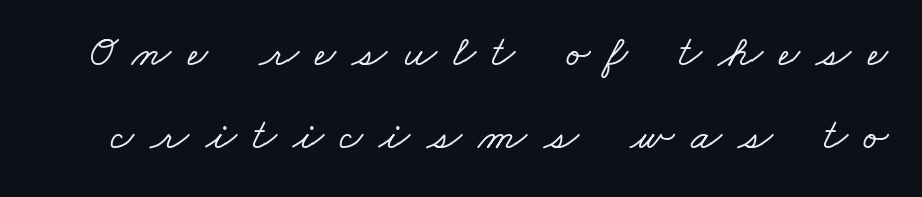
Has an underline been added? It has not. Serif or sans? Serif — the stroke terminals have little feet. Loose tracking; the words dissolve into strings of separated letters. Note the varied advance widths — an 'i' is clearly narrower than an 'm'.
